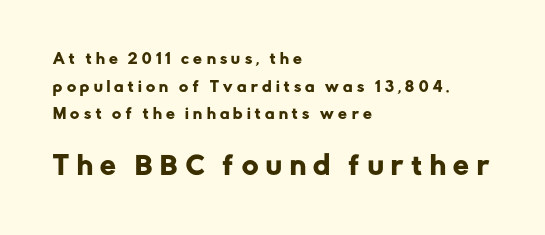
Bigger letters appear in the bottom chunk; the top chunk is reduced. This rendering features lettering with no underline. Vertical spacing — loose. Which margin do the lines hug? The left one — the right edge is uneven. Style check: upright.
